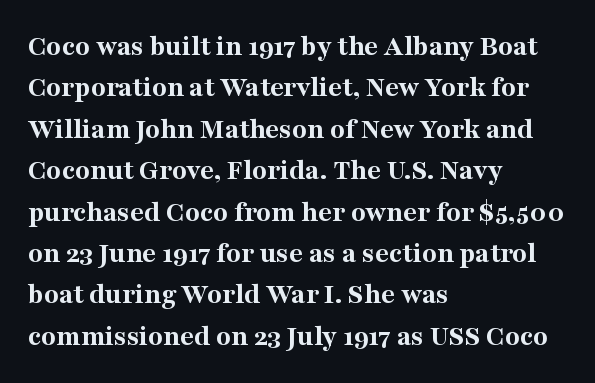
{"serif": "yes", "italic": "no", "bold": "yes", "weight": "bold", "width": "normal", "stroke_contrast": "medium", "x_height": "medium", "monospaced": "no", "underline": "no", "align": "left", "line_spacing": "normal", "line_spacing_ratio": 1.38, "letter_spacing": "normal", "letter_spacing_em": 0.0, "glyph_px": 30}
